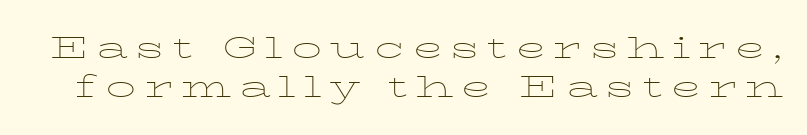
The image shows 30 px thin, wide serif type, upright; set normal line spacing (1.31x), unusually wide letter spacing (+0.26 em), not underlined; low stroke contrast and a medium x-height.
